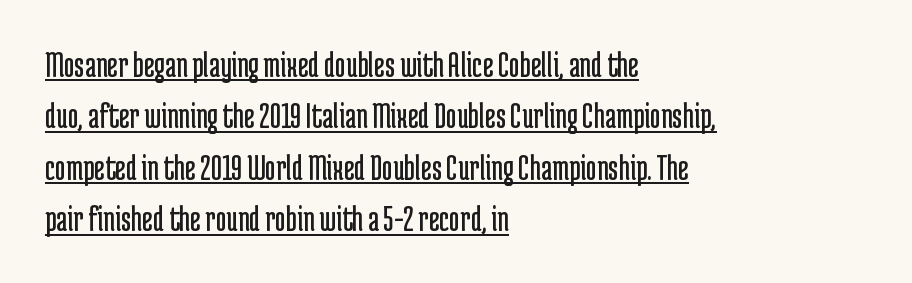
{"serif": "no", "italic": "no", "bold": "no", "weight": "regular", "width": "condensed", "stroke_contrast": "low", "x_height": "medium", "monospaced": "no", "underline": "yes", "align": "left", "line_spacing": "normal", "line_spacing_ratio": 1.39, "letter_spacing": "normal", "letter_spacing_em": 0.0, "glyph_px": 37}
